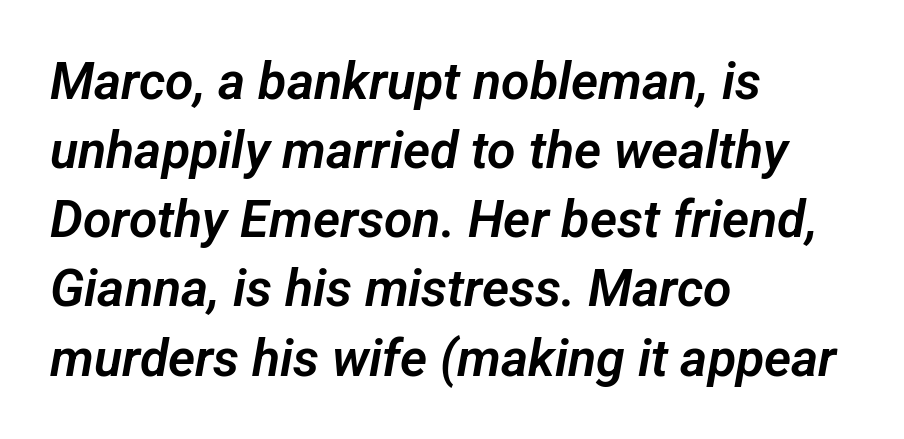
Looks like regular typesetting: each glyph gets only the width it needs. Evenly set lines give the paragraph a standard silhouette. Check the space under the baseline: it is left empty. The designer went with a sans here, leaving each stem footless.
